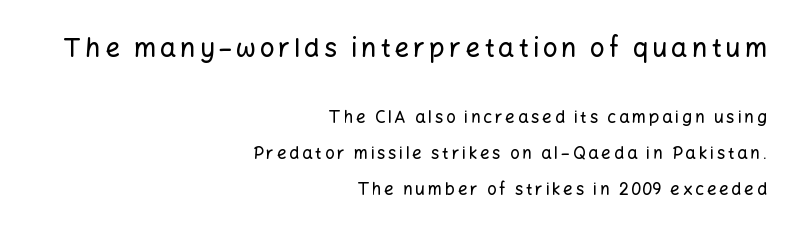
The image shows 26 px text type, upright; set right-aligned, loose line spacing (2.1x), not underlined; the first (top) block is 1.53x larger.
